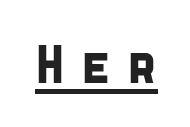
Q: Is the typeface a serif or a sans-serif typeface? A: Sans-serif.
Q: Is the text underlined? A: Yes.
Q: Is the spacing between letters normal or unusually wide? A: Unusually wide.
Q: Width (condensed, normal, or wide)? A: Condensed.
Q: Stroke contrast? A: Low.
Q: x-height? A: Large.
Q: Monospaced? A: No.
